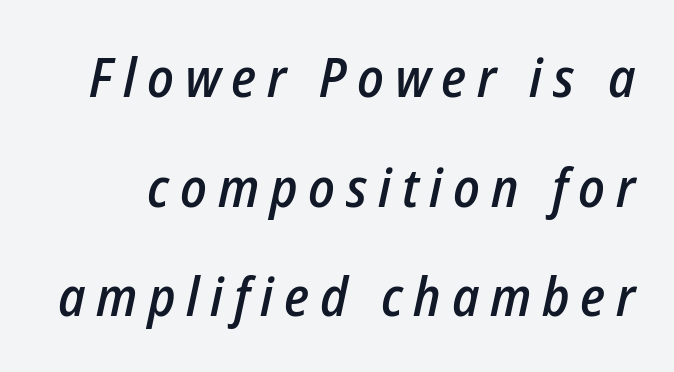
{"italic": "yes", "lean": "right", "slant_degrees": 12, "bold": "semi", "weight": "semibold", "width": "condensed", "stroke_contrast": "low", "x_height": "medium", "monospaced": "no", "underline": "no", "line_spacing": "loose", "line_spacing_ratio": 2.03, "letter_spacing": "wide", "letter_spacing_em": 0.2, "glyph_px": 54}
